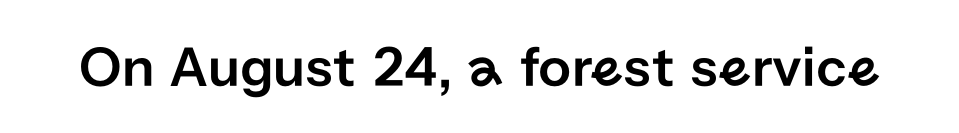
Style check: upright. There is no visible air inserted between adjacent glyphs. Regarding serifs, this sample does without them. Each letter keeps its own natural width here, so spacing adapts to shape. A bare baseline throughout the passage.
